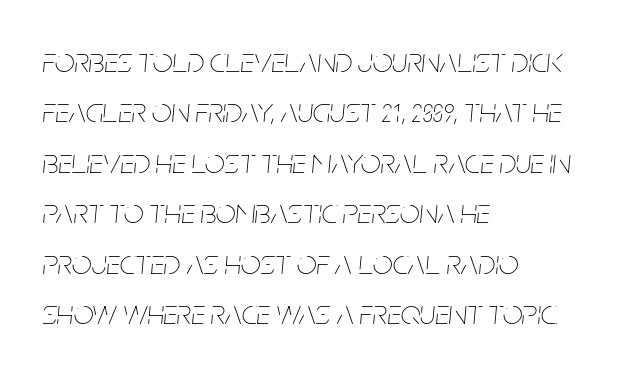
The image shows 35 px thin, condensed type, italic (leaning right); set left-aligned, normal line spacing (1.44x), normal letter spacing, not underlined; low stroke contrast and a large x-height.
